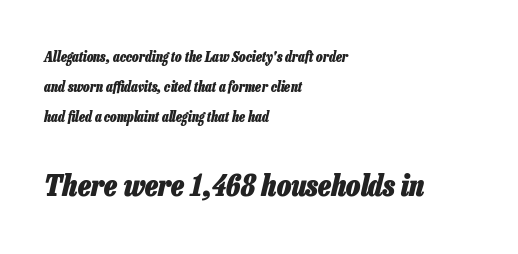
Look at the tracking — it's just the regular setting, nothing added. Unmarked baselines from the first word to the last. A typesetter would call this leading open, well beyond the default. The font's italic variant was chosen for this text. Layout note: lines flush left. Think of a printed novel: that variable character pitch is what you see here.
